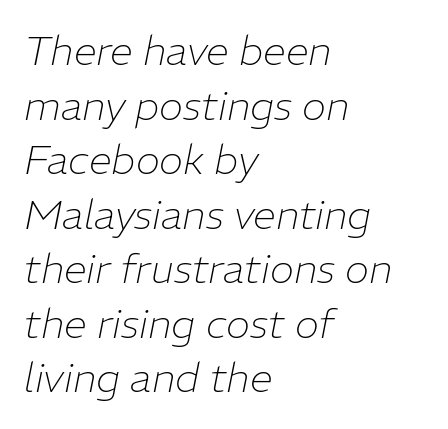
The image shows 41 px thin type, italic (leaning right); set left-aligned, normal line spacing (1.33x), normal letter spacing, not underlined; low stroke contrast and a medium x-height.
